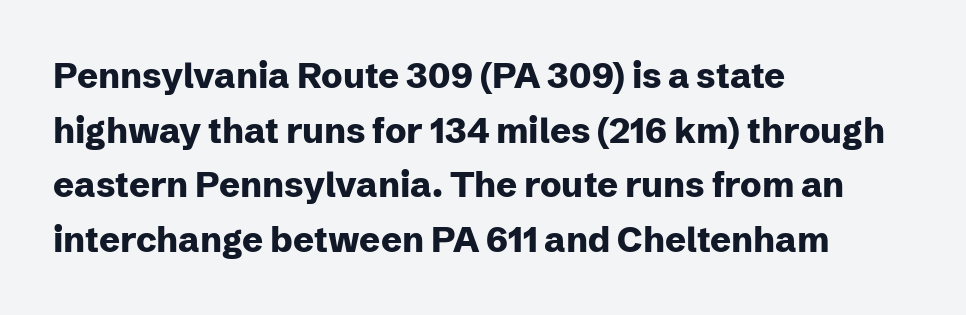
{"serif": "no", "italic": "no", "bold": "yes", "weight": "heavy", "width": "normal", "stroke_contrast": "low", "x_height": "medium", "monospaced": "no", "underline": "no", "align": "left", "line_spacing": "normal", "line_spacing_ratio": 1.56, "letter_spacing": "normal", "letter_spacing_em": 0.0, "glyph_px": 35}
